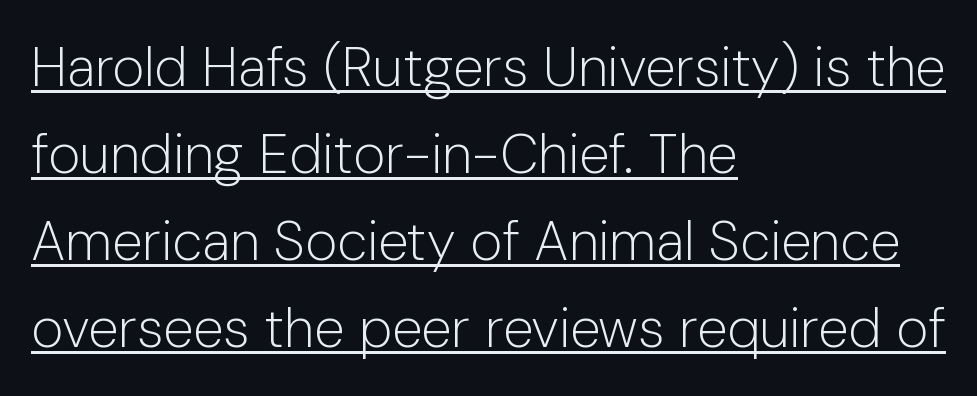
Q: Is the text bold? A: No.
Q: Is the text italic (slanted)? A: No, it is upright.
Q: Is the typeface a serif or a sans-serif typeface? A: Sans-serif.
Q: Is the text underlined? A: Yes.
Q: How is the paragraph aligned? A: Left-aligned.
Q: Is the spacing between letters normal or unusually wide? A: Normal.
Q: Is the spacing between lines tight, normal or loose? A: Normal.
Q: Width (condensed, normal, or wide)? A: Normal.
Q: Stroke contrast? A: Low.
Q: x-height? A: Medium.
Q: Monospaced? A: No.
